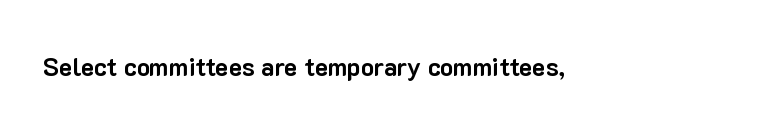
The image shows 25 px bold type, upright; set normal letter spacing, not underlined.
